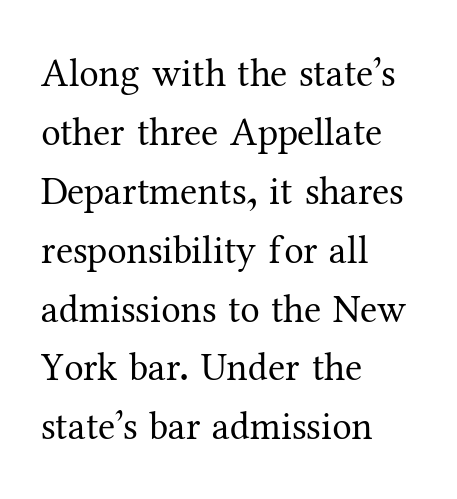
Looks like regular typesetting: each glyph gets only the width it needs. The area under the type is left untouched. The axis of the letterforms is exactly vertical. The designer went with a serif here, giving each stem small feet. Line spacing here is normal. The cut favours lightness, reaching ordinary text weight at its darkest.
